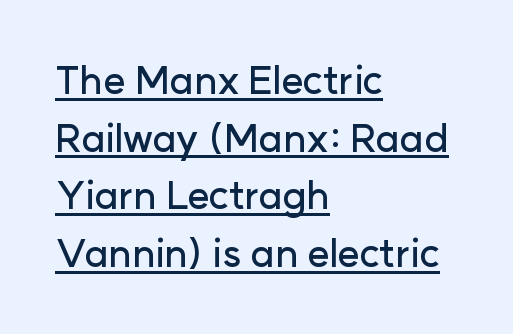
Notice how the stems are strictly vertical — no italics here. Typographically, this falls in the sans-serif category. Looks like regular typesetting: each glyph gets only the width it needs. Students, note that the glyphs here touch the page at normal intervals. Students, observe the line beneath the letters — that is underlining. This sample is left-justified, so line endings fall wherever the words run out.
